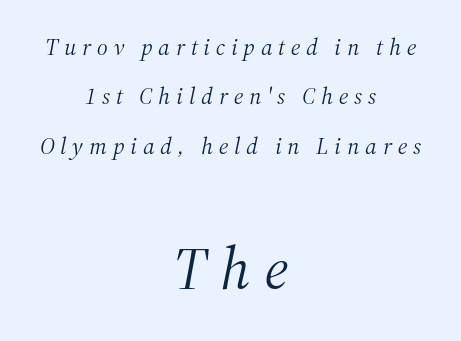
The image shows 60 px light serif type, italic (leaning right); set centered, loose line spacing (2.06x), unusually wide letter spacing (+0.24 em), not underlined; the second (bottom) block is 2.5x larger; medium stroke contrast and a medium x-height.
